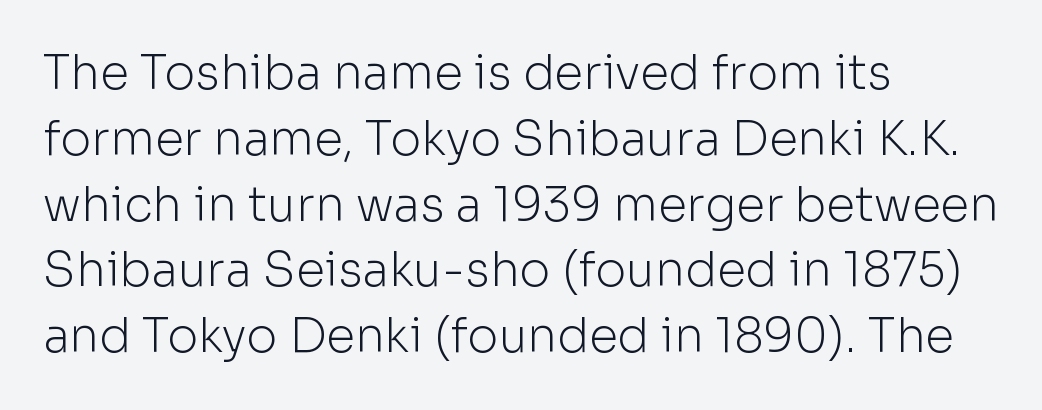
{"serif": "no", "italic": "no", "bold": "no", "weight": "light", "width": "normal", "stroke_contrast": "low", "x_height": "medium", "monospaced": "no", "underline": "no", "align": "left", "line_spacing": "normal", "line_spacing_ratio": 1.4, "letter_spacing": "normal", "letter_spacing_em": 0.0, "glyph_px": 47}
